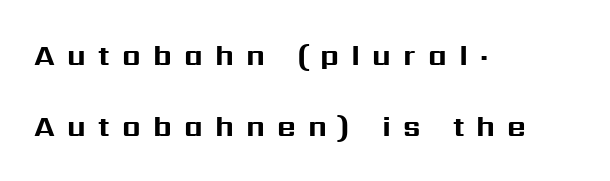
The image shows 29 px bold sans-serif type, upright; set left-aligned, loose line spacing (2.44x), unusually wide letter spacing (+0.42 em), not underlined; medium stroke contrast and a medium x-height.
